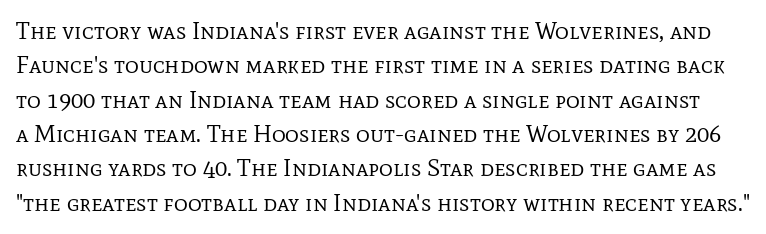
Clear beneath every line of the passage. The characters are drawn with everyday or finer stroke widths. If you drew a line through each stem, it would be perfectly vertical. Letter spacing: default. Regular leading.
